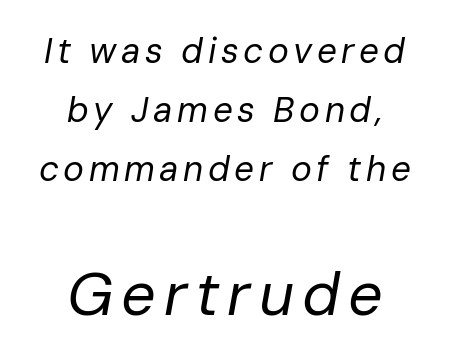
Each stroke keeps to a modest, everyday thickness or less. This sample has the flowing, uneven cadence of proportional lettering. The words here are not underlined. Compared with typical paragraphs, the rows here are spaced about the same. An italicized treatment has been applied to the whole sample. In this sample the second text group is rendered at the bigger scale.
